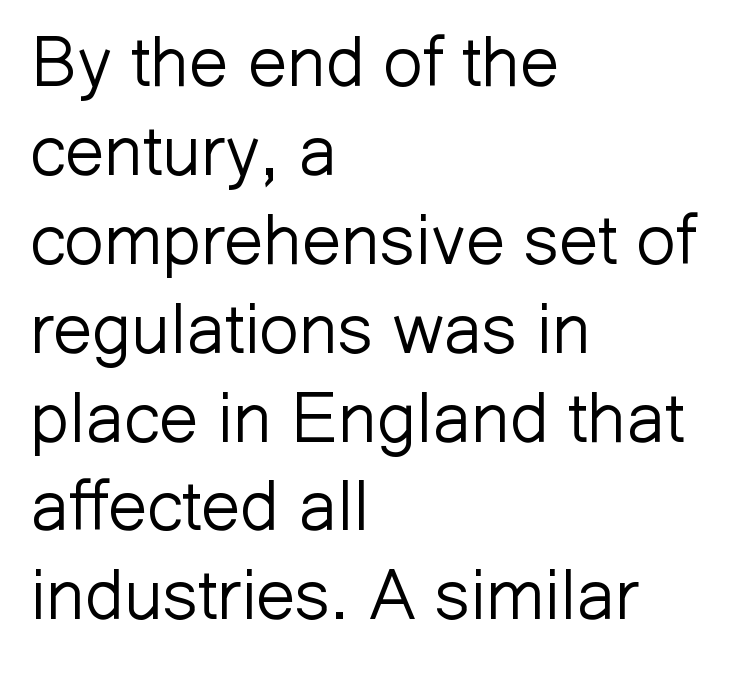
Each row of text sits above clean, open space. Is this a sans? Yes — the strokes have no serifs. Casual observation: everything's shoved over to the left. Looks like regular typesetting: each glyph gets only the width it needs. Notice how descenders clear the ascenders below comfortably — that's standard leading.
